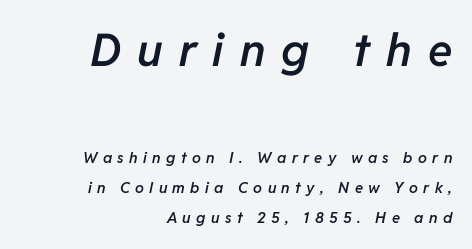
Rendered with sloped, italic letterforms. You get the large type first, then a drop to smaller type. Someone cranked the tracking dial way up on this one. The face used here is proportionally spaced, like ordinary book or web type.
